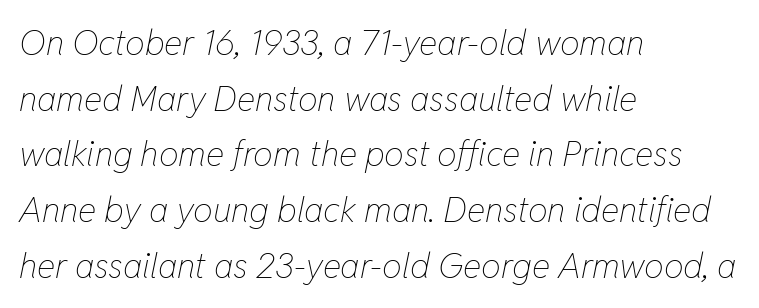
Q: Is the text bold? A: No.
Q: Is the text italic (slanted)? A: Yes, it leans right by about 11 degrees.
Q: Is the text underlined? A: No.
Q: How is the paragraph aligned? A: Left-aligned.
Q: Is the spacing between letters normal or unusually wide? A: Normal.
Q: Is the spacing between lines tight, normal or loose? A: Normal.
Q: Width (condensed, normal, or wide)? A: Condensed.
Q: Stroke contrast? A: Low.
Q: x-height? A: Medium.
Q: Monospaced? A: No.
